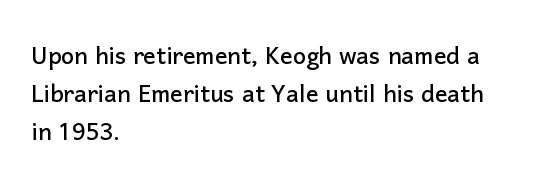
The image shows 31 px sans-serif type, upright; set left-aligned, line spacing 1.22x, normal letter spacing, not underlined; low stroke contrast and a medium x-height.
